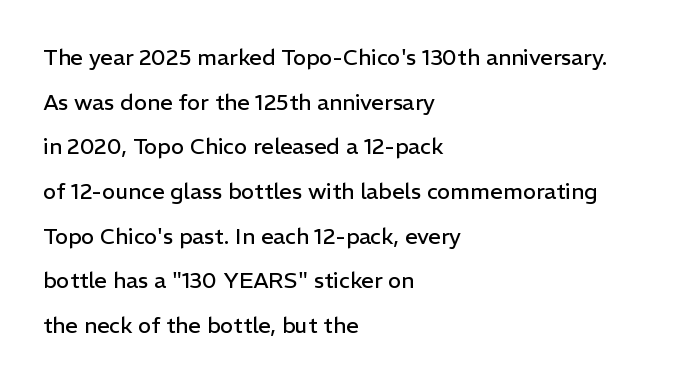
{"italic": "no", "bold": "no", "underline": "no", "align": "left", "line_spacing": "loose", "line_spacing_ratio": 2.03, "letter_spacing": "normal", "letter_spacing_em": 0.0, "glyph_px": 22}
